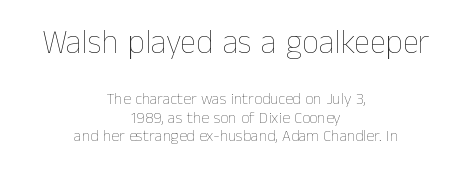
The image shows 33 px thin type, upright; set centered, tight line spacing (1.15x), normal letter spacing, not underlined; the first (top) block is 2.06x larger; low stroke contrast and a medium x-height.
